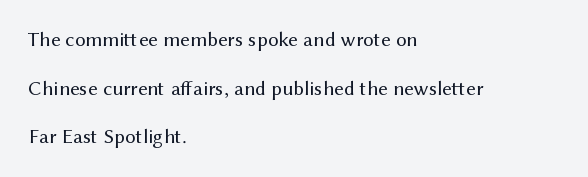
In terms of leading, this rendering errs on the spacious side. The letterforms sit shoulder to shoulder at normal distance. Teacher's note: observe the even left margin — that is flush-left alignment. Descender tails drop into unmarked territory. Heft: none added — not bold. Do the letters lean? They stand straight.
